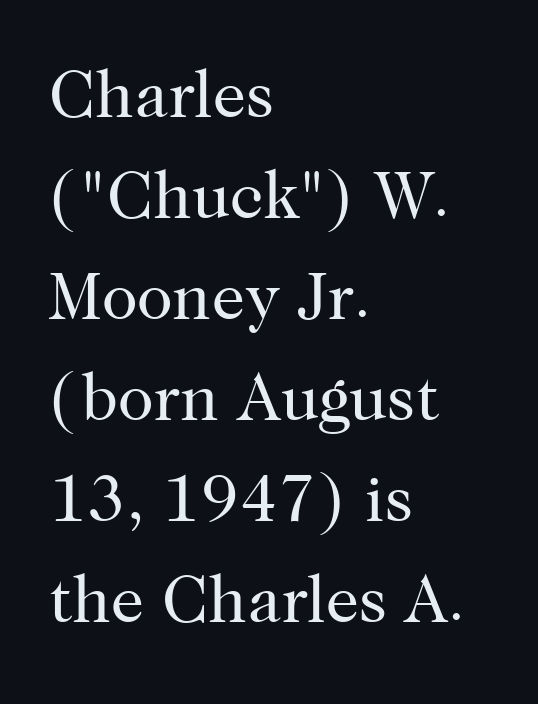
{"serif": "yes", "italic": "no", "bold": "no", "weight": "regular", "width": "normal", "stroke_contrast": "high", "x_height": "medium", "monospaced": "no", "underline": "no", "align": "left", "line_spacing": "normal", "line_spacing_ratio": 1.53, "letter_spacing": "normal", "letter_spacing_em": 0.0, "glyph_px": 66}
